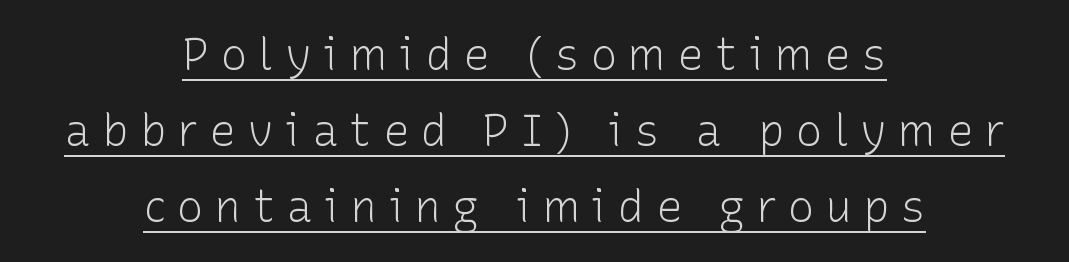
{"serif": "no", "italic": "no", "bold": "no", "weight": "light", "width": "normal", "stroke_contrast": "low", "x_height": "medium", "monospaced": "no", "underline": "yes", "align": "center", "line_spacing_ratio": 1.73, "letter_spacing": "wide", "letter_spacing_em": 0.26, "glyph_px": 44}
